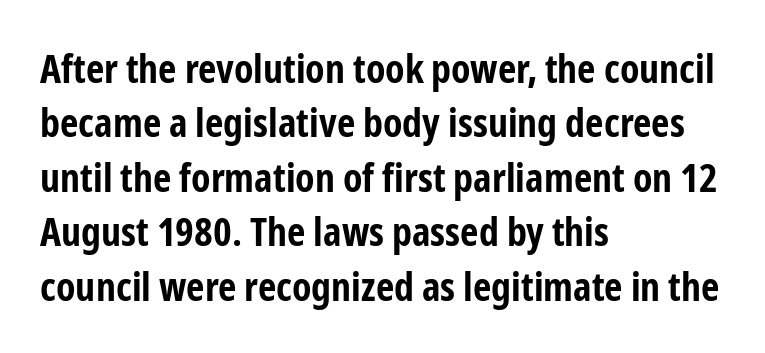
Q: Is the text bold? A: Yes.
Q: Is the text italic (slanted)? A: No, it is upright.
Q: Is the typeface a serif or a sans-serif typeface? A: Sans-serif.
Q: Is the text underlined? A: No.
Q: How is the paragraph aligned? A: Left-aligned.
Q: Is the spacing between letters normal or unusually wide? A: Normal.
Q: Is the spacing between lines tight, normal or loose? A: Normal.
Q: Width (condensed, normal, or wide)? A: Condensed.
Q: Stroke contrast? A: Low.
Q: x-height? A: Medium.
Q: Monospaced? A: No.
